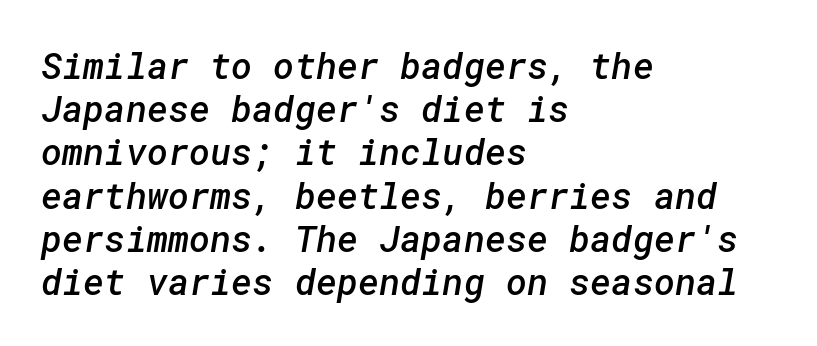
The image shows 36 px semibold sans-serif type; set left-aligned, line spacing 1.2x, normal letter spacing, not underlined; low stroke contrast and a medium x-height.
